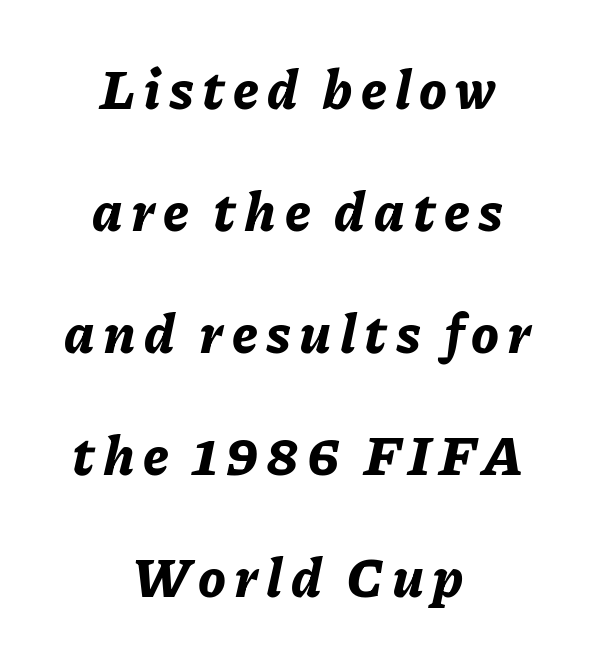
The image shows 55 px bold type, italic (leaning right); set centered, loose line spacing (2.22x), not underlined; low stroke contrast and a medium x-height.
